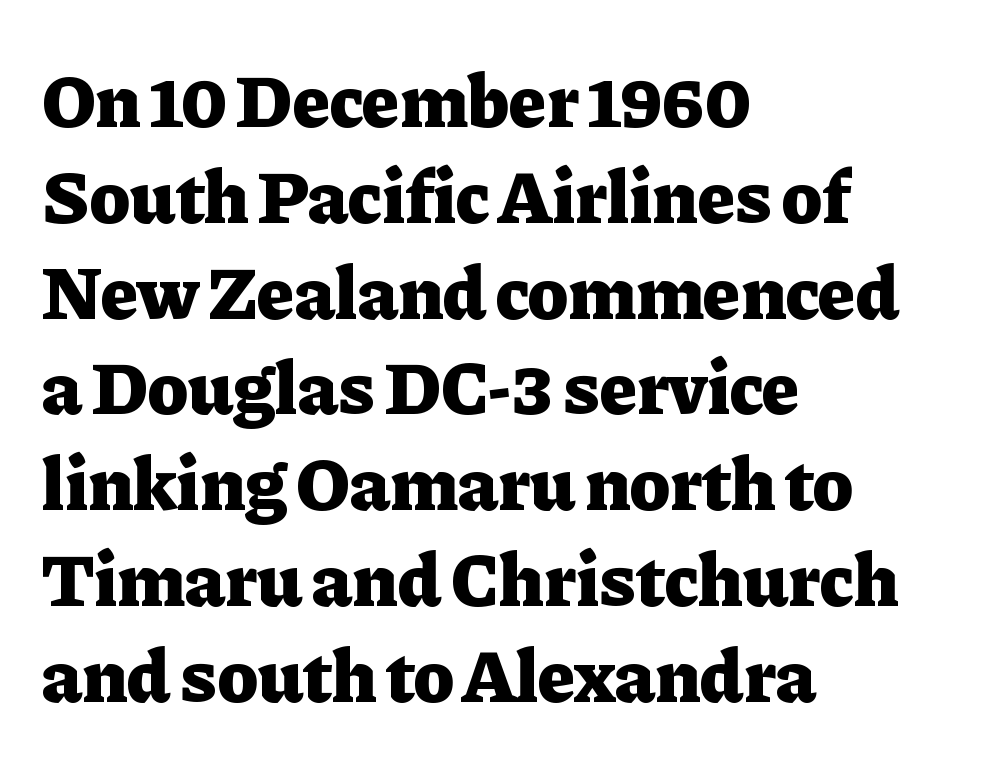
{"serif": "yes", "italic": "no", "bold": "yes", "weight": "heavy", "width": "normal", "stroke_contrast": "low", "x_height": "medium", "monospaced": "no", "underline": "no", "align": "left", "line_spacing": "normal", "line_spacing_ratio": 1.26, "letter_spacing": "normal", "letter_spacing_em": 0.0, "glyph_px": 76}
